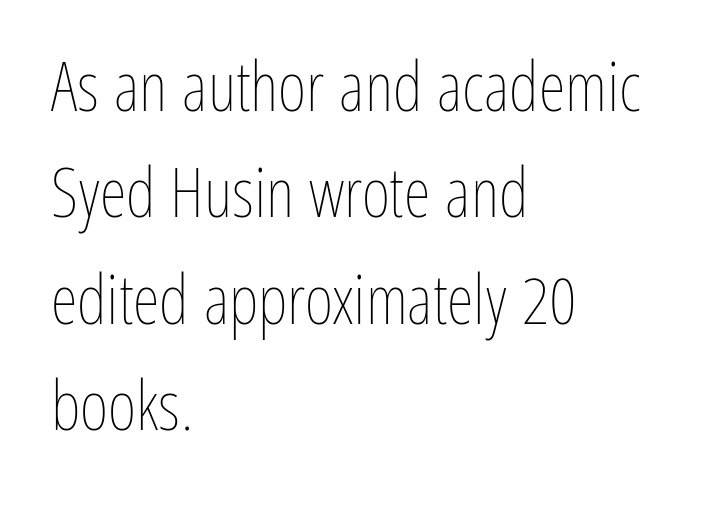
{"italic": "no", "bold": "no", "weight": "thin", "width": "condensed", "stroke_contrast": "low", "x_height": "medium", "monospaced": "no", "underline": "no", "align": "left", "line_spacing": "normal", "line_spacing_ratio": 1.54, "letter_spacing": "normal", "letter_spacing_em": 0.0, "glyph_px": 69}
